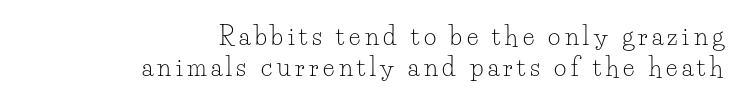
The image shows 24 px text type, upright; set right-aligned, normal line spacing (1.29x), not underlined.
